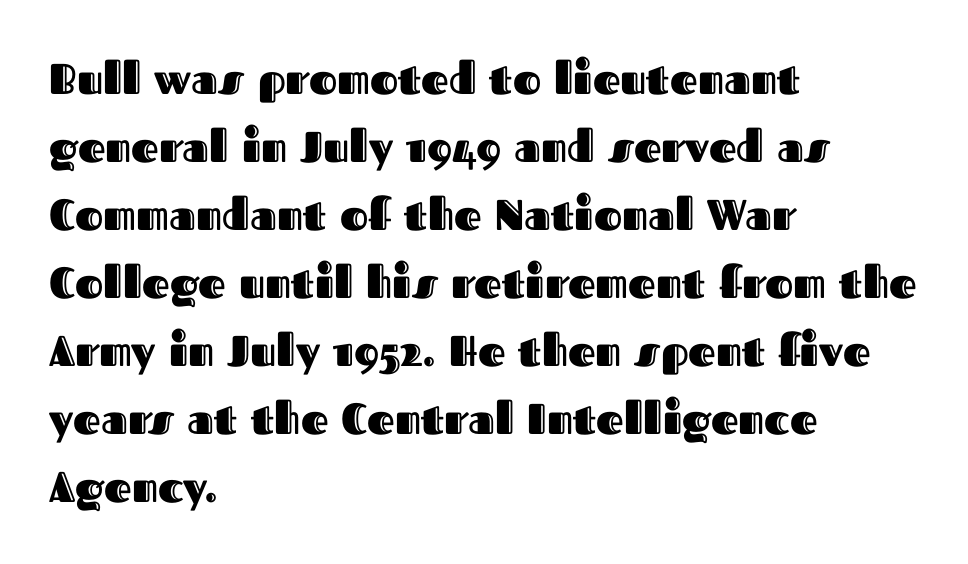
{"italic": "no", "width": "normal", "x_height": "medium", "monospaced": "no", "underline": "no", "align": "left", "line_spacing": "normal", "line_spacing_ratio": 1.58, "letter_spacing": "normal", "letter_spacing_em": 0.0, "glyph_px": 43}
